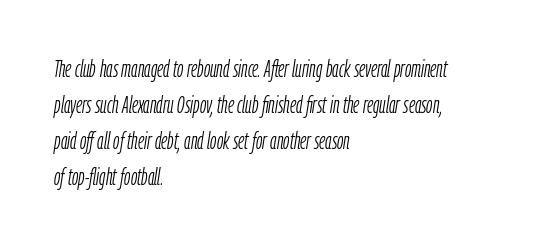
The face used here has a pronounced slope to its letters. The cut favours lightness, reaching ordinary text weight at its darkest. One-word summary of the alignment: left. These lines sit exactly where default settings would place them. Descenders are the only things crossing below the line. Characters follow at the spacing the type designer built in.
